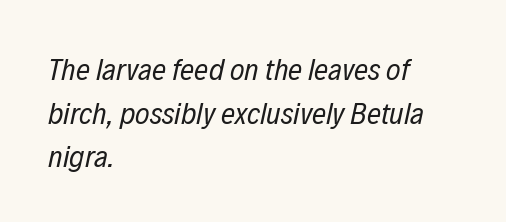
Q: Is the text bold? A: No.
Q: Is the text italic (slanted)? A: Yes, it leans right by about 12 degrees.
Q: Is the text underlined? A: No.
Q: How is the paragraph aligned? A: Left-aligned.
Q: Is the spacing between letters normal or unusually wide? A: Normal.
Q: Is the spacing between lines tight, normal or loose? A: Normal.
Q: Width (condensed, normal, or wide)? A: Condensed.
Q: Stroke contrast? A: Low.
Q: x-height? A: Medium.
Q: Monospaced? A: No.
